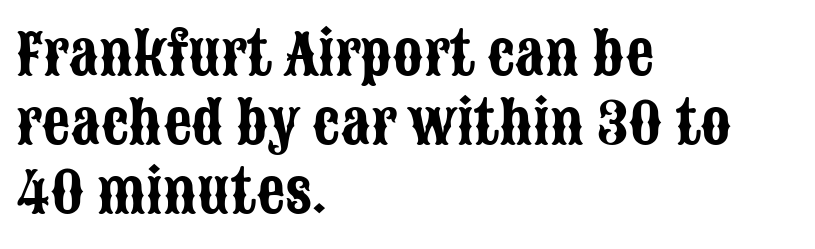
You could not count columns in this text — the font is proportionally spaced. A roman cut, with each character standing at attention. Honestly, there is no underline to notice here at all. Tracking value appears to be zero — textbook default spacing. The face used here is a sans, in the tradition of grotesques and geometrics.
